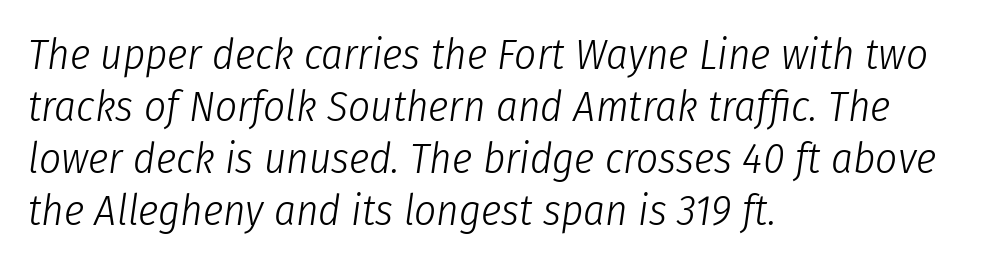
The image shows 43 px light, condensed type, italic (leaning right); set left-aligned, line spacing 1.21x, normal letter spacing, not underlined; low stroke contrast and a medium x-height.
